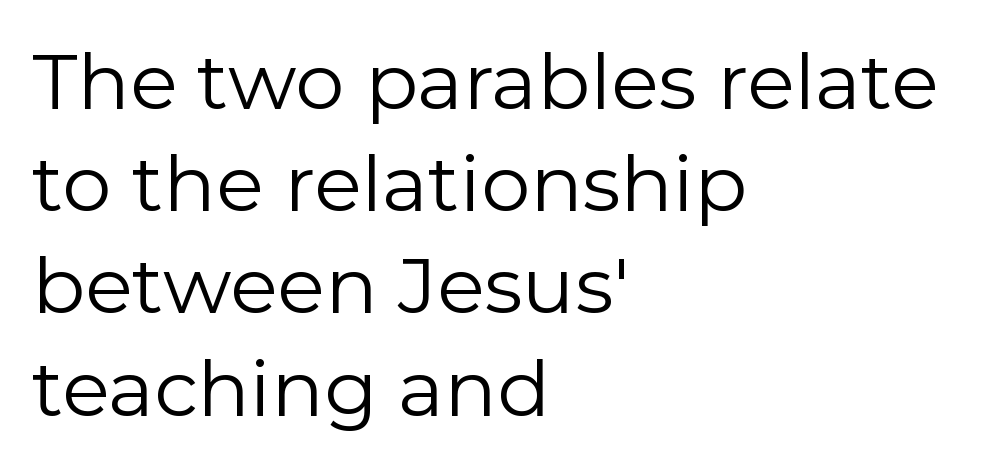
The image shows 78 px regular-weight sans-serif type, upright; set left-aligned, normal line spacing (1.31x), normal letter spacing, not underlined; low stroke contrast and a medium x-height.
